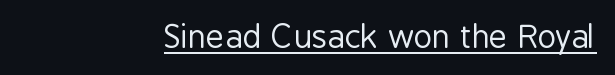
Q: Is the text bold? A: No.
Q: Is the text italic (slanted)? A: No, it is upright.
Q: Is the typeface a serif or a sans-serif typeface? A: Sans-serif.
Q: Is the text underlined? A: Yes.
Q: How is the paragraph aligned? A: Right-aligned.
Q: Is the spacing between letters normal or unusually wide? A: Normal.
Q: Width (condensed, normal, or wide)? A: Condensed.
Q: Stroke contrast? A: Low.
Q: x-height? A: Medium.
Q: Monospaced? A: No.
